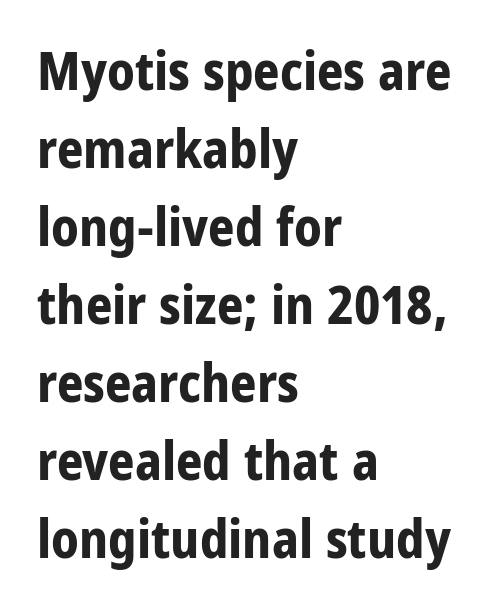
Q: Is the text bold? A: Yes.
Q: Is the text italic (slanted)? A: No, it is upright.
Q: Is the typeface a serif or a sans-serif typeface? A: Sans-serif.
Q: Is the text underlined? A: No.
Q: How is the paragraph aligned? A: Left-aligned.
Q: Is the spacing between letters normal or unusually wide? A: Normal.
Q: Is the spacing between lines tight, normal or loose? A: Normal.
Q: Width (condensed, normal, or wide)? A: Condensed.
Q: Stroke contrast? A: Low.
Q: x-height? A: Large.
Q: Monospaced? A: No.
